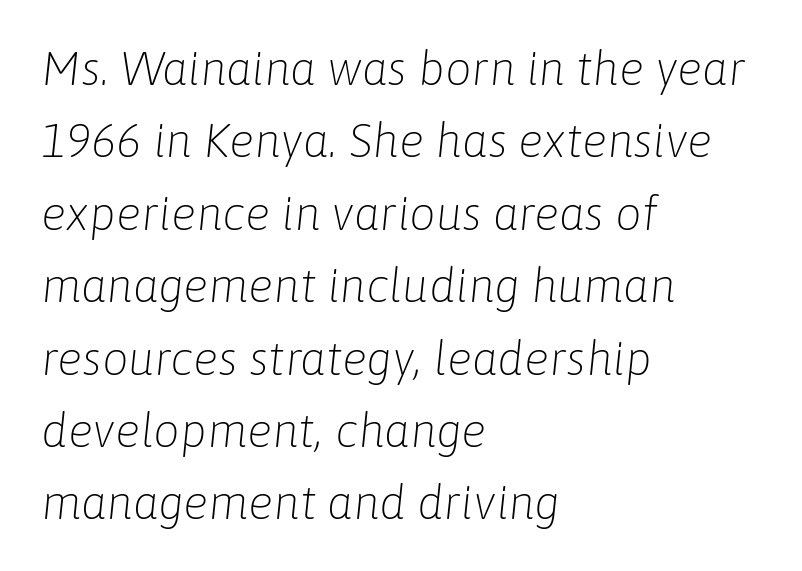
{"italic": "yes", "lean": "right", "slant_degrees": 6, "bold": "no", "weight": "light", "width": "normal", "stroke_contrast": "low", "x_height": "medium", "monospaced": "no", "underline": "no", "align": "left", "line_spacing": "normal", "line_spacing_ratio": 1.54, "letter_spacing": "normal", "letter_spacing_em": 0.0, "glyph_px": 47}
